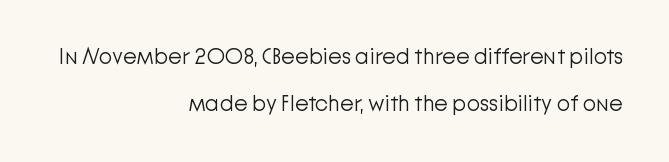
{"italic": "no", "bold": "no", "underline": "no", "align": "right", "line_spacing": "loose", "line_spacing_ratio": 2.13, "letter_spacing": "normal", "letter_spacing_em": 0.0, "glyph_px": 22}
